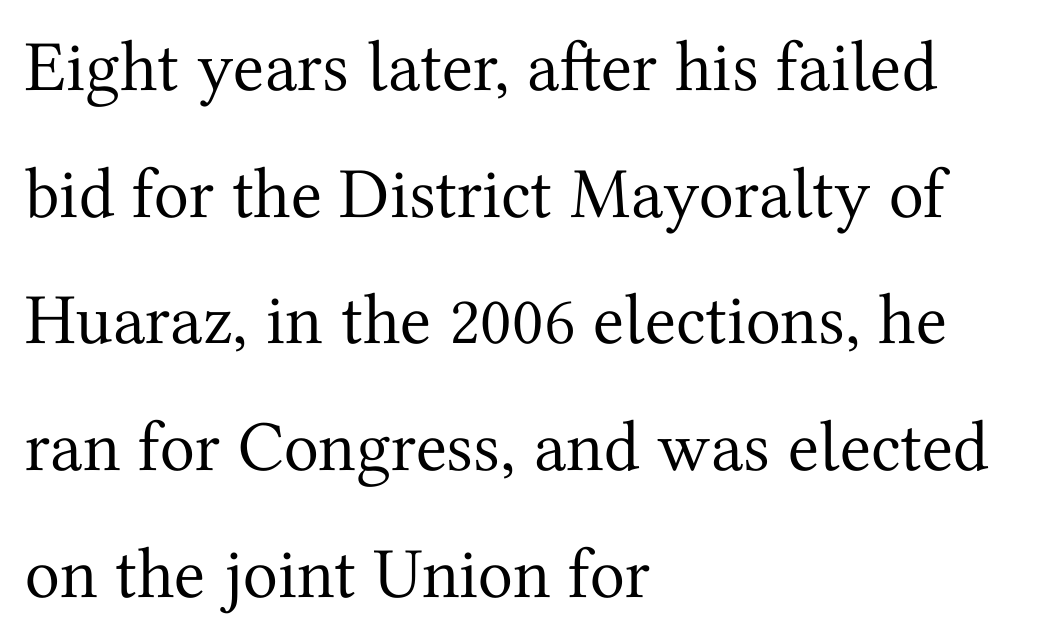
The image shows 72 px regular-weight serif type, upright; set left-aligned, line spacing 1.76x, normal letter spacing, not underlined; medium stroke contrast and a medium x-height.
